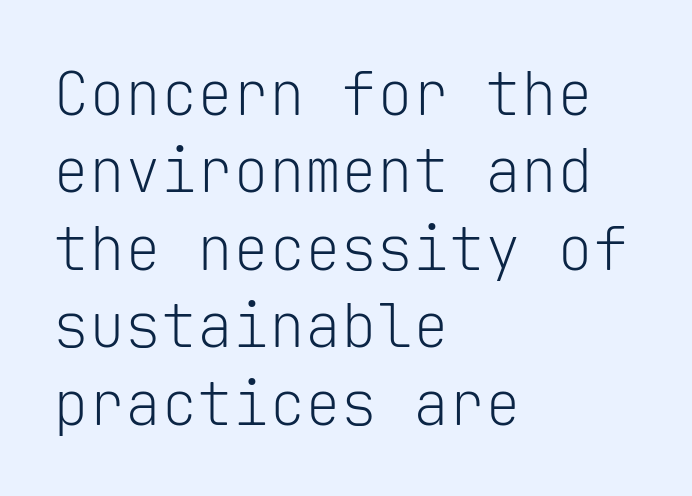
Alignment: flush left. Think of a typewriter: that constant character pitch is what you see here. The letters stand upright; this is a roman face. Weight class: somewhere from thin through regular. The space directly below the letters is spotless. One glance says typical: line gaps are just what's usual.
